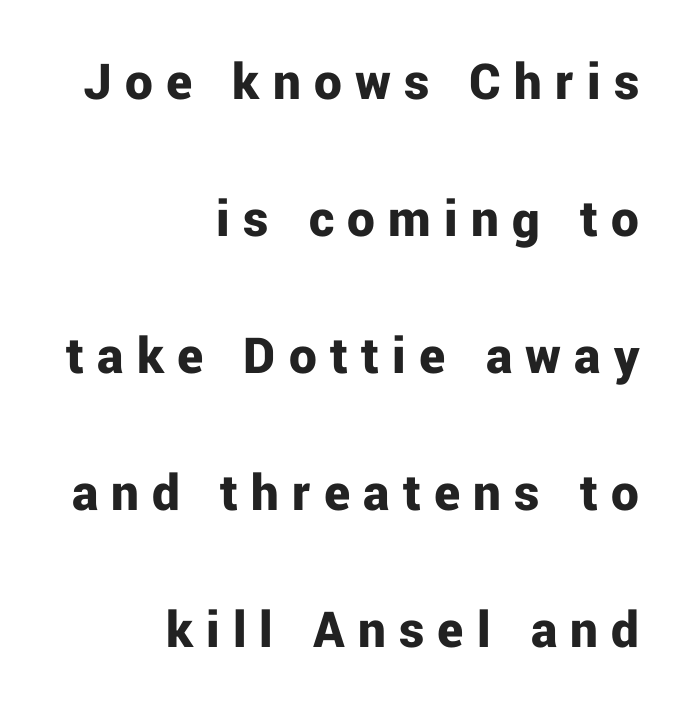
The tracking reads as deliberately expanded to a designer's eye. Compared with typical paragraphs, the rows here are farther apart. Compared with an ordinary text face, these strokes are far heavier — a full bold. The space beneath each line is pristine and unruled.
